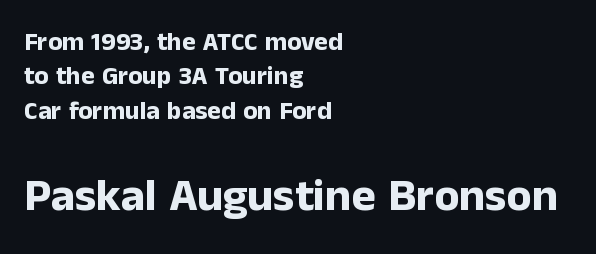
Characters remain perfectly vertical along every line. Horizontally, the lines are justified to the leading edge only. Weight: bold. Regarding leading, the lines here are spaced in the standard way. The second block has been scaled up relative to the first.
